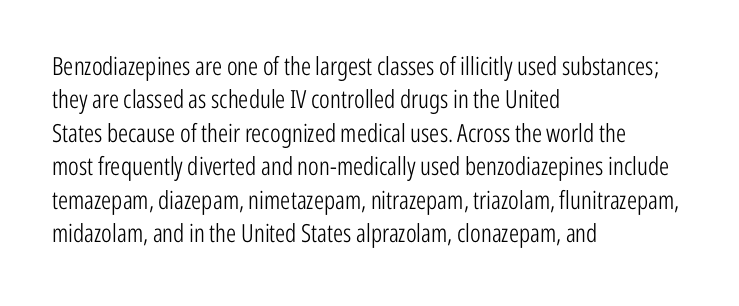
The image shows 25 px text type, upright; set left-aligned, normal line spacing (1.34x), normal letter spacing, not underlined.
